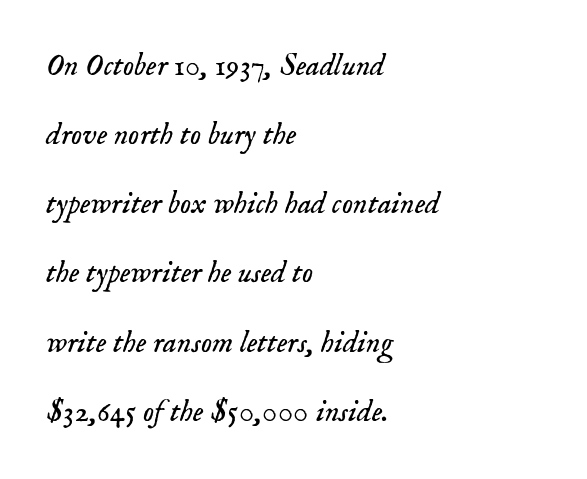
Q: Is the text bold? A: No.
Q: Is the text italic (slanted)? A: Yes, it leans right by about 18 degrees.
Q: Is the typeface a serif or a sans-serif typeface? A: Serif.
Q: Is the text underlined? A: No.
Q: How is the paragraph aligned? A: Left-aligned.
Q: Is the spacing between letters normal or unusually wide? A: Normal.
Q: Is the spacing between lines tight, normal or loose? A: Loose.
Q: Width (condensed, normal, or wide)? A: Normal.
Q: Stroke contrast? A: Low.
Q: x-height? A: Small.
Q: Monospaced? A: No.
